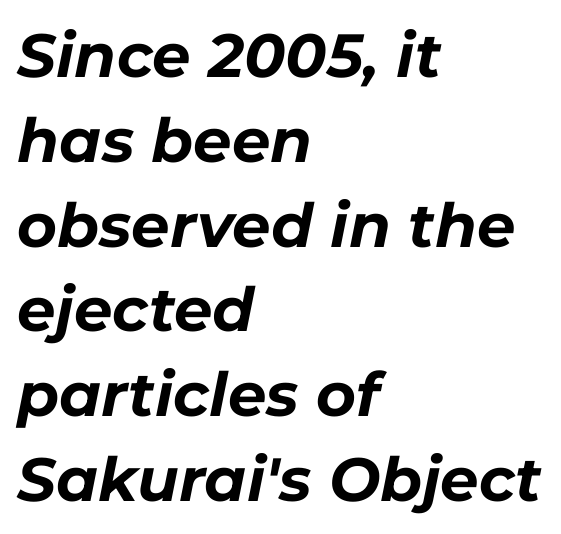
The image shows 61 px bold type, italic (leaning right); set left-aligned, normal line spacing (1.39x), normal letter spacing, not underlined; low stroke contrast and a medium x-height.
